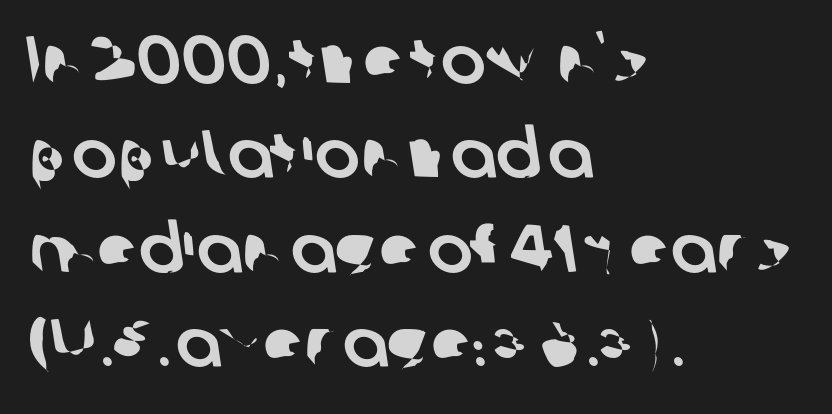
Horizontal bands of white between lines are of average thickness. Short and long lines alike share a common starting point at left. In terms of letterform style, serifs are entirely absent. Here the designer chose a conventional face with non-uniform glyph widths. The passage shown is not underscored anywhere. These lines keep a tight, regular rhythm from letter to letter.
